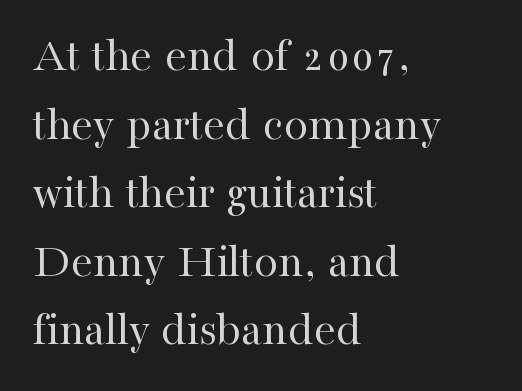
Q: Is the text bold? A: No.
Q: Is the text italic (slanted)? A: No, it is upright.
Q: Is the typeface a serif or a sans-serif typeface? A: Serif.
Q: Is the text underlined? A: No.
Q: How is the paragraph aligned? A: Left-aligned.
Q: Is the spacing between letters normal or unusually wide? A: Normal.
Q: Is the spacing between lines tight, normal or loose? A: Normal.
Q: Width (condensed, normal, or wide)? A: Normal.
Q: Stroke contrast? A: High.
Q: x-height? A: Medium.
Q: Monospaced? A: No.
